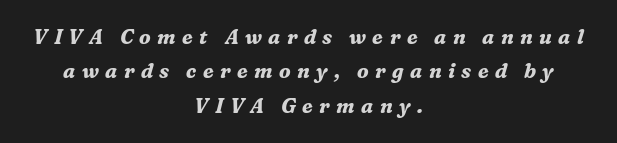
This sample uses an oblique cut, with every glyph tilted off the vertical. Plenty of ink on the page — the face is bold. The letterforms stand isolated, each surrounded by extra space. The foot of each line stays bare and open. The paragraph has two soft edges and a firm central axis.
